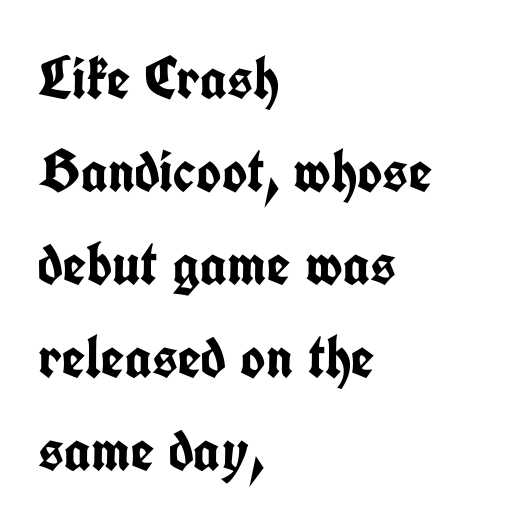
{"serif": "no", "italic": "no", "bold": "yes", "weight": "semibold", "width": "condensed", "stroke_contrast": "low", "x_height": "medium", "monospaced": "no", "underline": "no", "align": "left", "line_spacing": "normal", "line_spacing_ratio": 1.55, "letter_spacing": "normal", "letter_spacing_em": 0.0, "glyph_px": 60}
